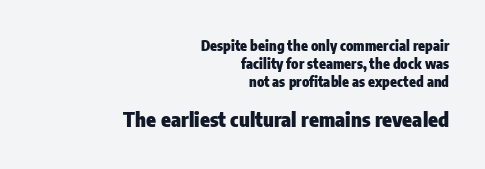
{"italic": "no", "bold": "yes", "underline": "no", "align": "right", "line_spacing": "normal", "line_spacing_ratio": 1.29, "letter_spacing": "normal", "letter_spacing_em": 0.0, "larger_block": "second", "size_ratio": 1.43, "glyph_px": 20}
